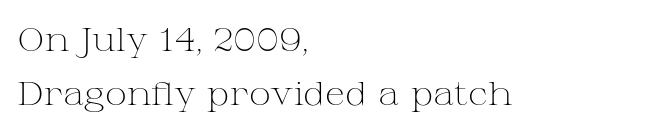
{"serif": "yes", "italic": "no", "bold": "no", "weight": "light", "width": "wide", "stroke_contrast": "medium", "x_height": "medium", "monospaced": "no", "underline": "no", "align": "left", "line_spacing": "normal", "line_spacing_ratio": 1.63, "letter_spacing": "normal", "letter_spacing_em": 0.0, "glyph_px": 33}
